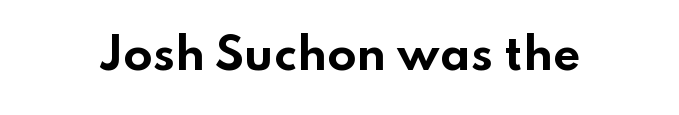
Note the varied advance widths — an 'i' is clearly narrower than an 'm'. Stroke terminals: plain, sans-serif. The zone under the glyphs is completely vacant. Compared with an ordinary text face, these strokes are far heavier — a full bold. The typography opts for an upright posture over an oblique one. The gaps between neighbouring characters are ordinary and unremarkable.
